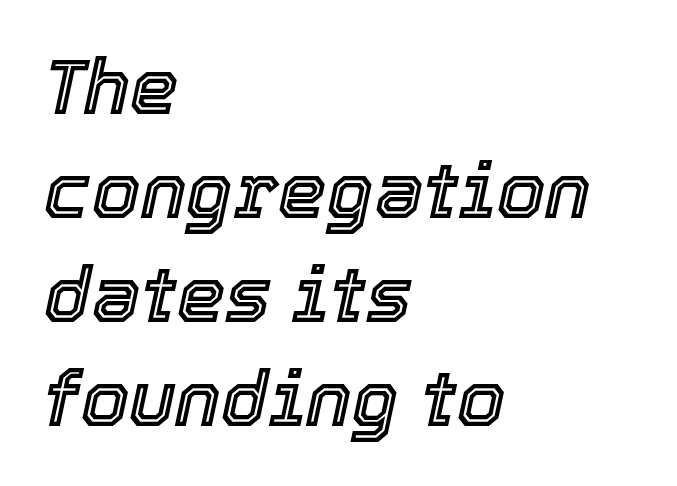
Here the designer chose a conventional face with non-uniform glyph widths. The foot of each line stays bare and open. Observe the lean: these are italic letterforms. Rows of type keep a routine distance in the vertical direction. Casual observation: everything's shoved over to the left. Is the letter spacing exaggerated? No — it looks like the ordinary default.
